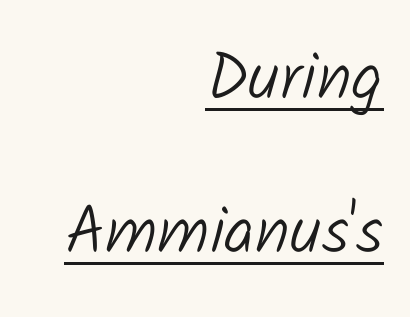
Q: Is the text bold? A: No.
Q: Is the typeface a serif or a sans-serif typeface? A: Sans-serif.
Q: Is the text underlined? A: Yes.
Q: How is the paragraph aligned? A: Right-aligned.
Q: Is the spacing between letters normal or unusually wide? A: Normal.
Q: Is the spacing between lines tight, normal or loose? A: Loose.
Q: Width (condensed, normal, or wide)? A: Normal.
Q: Stroke contrast? A: Low.
Q: x-height? A: Medium.
Q: Monospaced? A: No.
